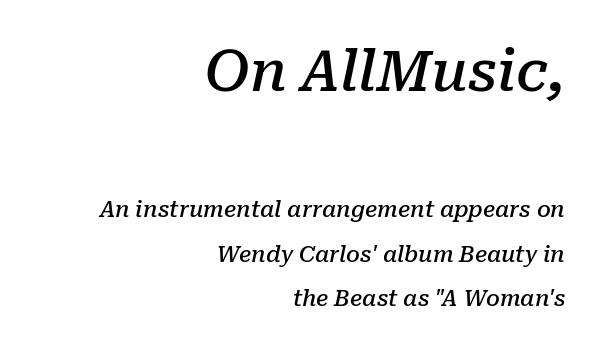
The image shows 56 px semibold serif type, italic (leaning right); set right-aligned, loose line spacing (2.01x), normal letter spacing, not underlined; the first (top) block is 2.55x larger; low stroke contrast and a medium x-height.
